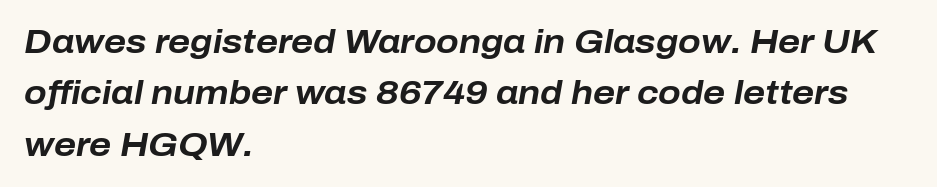
Q: Is the text bold? A: Yes.
Q: Is the text italic (slanted)? A: Yes, it leans right by about 10 degrees.
Q: Is the text underlined? A: No.
Q: How is the paragraph aligned? A: Left-aligned.
Q: Is the spacing between letters normal or unusually wide? A: Normal.
Q: Is the spacing between lines tight, normal or loose? A: Normal.
Q: Width (condensed, normal, or wide)? A: Normal.
Q: Stroke contrast? A: Low.
Q: x-height? A: Medium.
Q: Monospaced? A: No.
